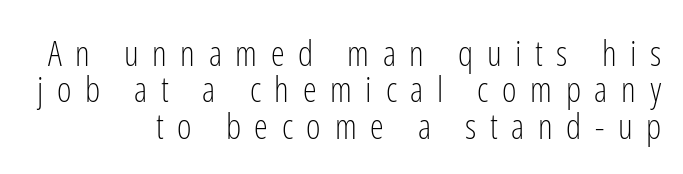
{"serif": "no", "italic": "no", "bold": "no", "weight": "light", "width": "condensed", "stroke_contrast": "low", "x_height": "medium", "monospaced": "no", "underline": "no", "align": "right", "line_spacing": "tight", "line_spacing_ratio": 1.04, "letter_spacing": "wide", "letter_spacing_em": 0.39, "glyph_px": 35}
